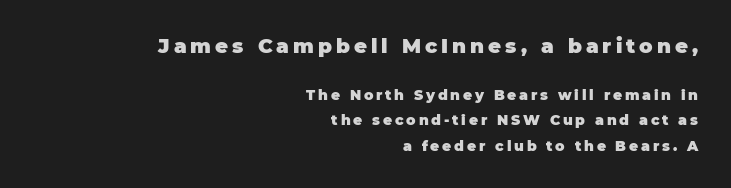
The image shows 20 px bold type, upright; set right-aligned, line spacing 1.83x, unusually wide letter spacing (+0.2 em), not underlined; the first (top) block is 1.43x larger.
